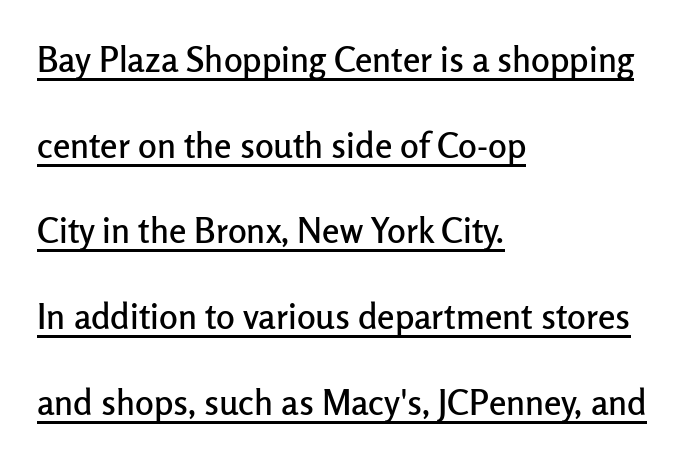
{"serif": "no", "italic": "no", "width": "normal", "stroke_contrast": "low", "x_height": "medium", "monospaced": "no", "underline": "yes", "align": "left", "line_spacing": "loose", "line_spacing_ratio": 2.45, "letter_spacing": "normal", "letter_spacing_em": 0.0, "glyph_px": 35}
